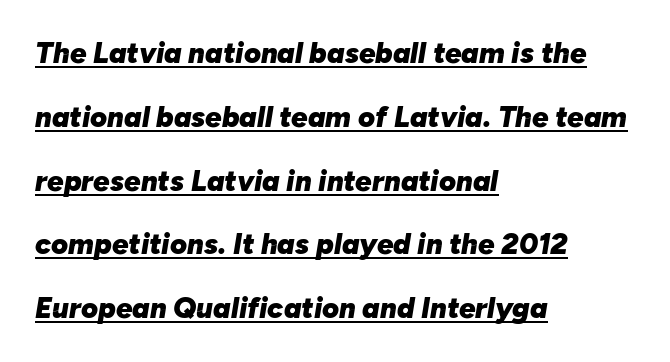
{"italic": "yes", "lean": "right", "slant_degrees": 10, "bold": "yes", "weight": "heavy", "width": "normal", "stroke_contrast": "low", "x_height": "medium", "monospaced": "no", "underline": "yes", "align": "left", "line_spacing": "loose", "line_spacing_ratio": 2.2, "letter_spacing": "normal", "letter_spacing_em": 0.0, "glyph_px": 29}
